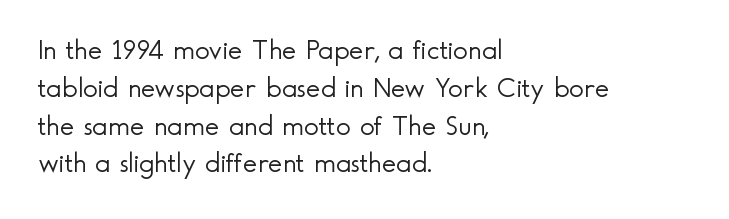
{"serif": "no", "italic": "no", "bold": "no", "weight": "light", "width": "normal", "x_height": "small", "monospaced": "no", "underline": "no", "align": "left", "line_spacing": "normal", "line_spacing_ratio": 1.35, "letter_spacing": "normal", "letter_spacing_em": 0.0, "glyph_px": 28}
